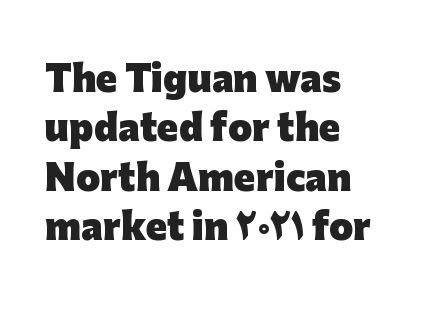
{"serif": "no", "italic": "no", "bold": "yes", "weight": "heavy", "width": "normal", "stroke_contrast": "low", "x_height": "medium", "monospaced": "no", "underline": "no", "align": "left", "line_spacing": "normal", "line_spacing_ratio": 1.41, "letter_spacing": "normal", "letter_spacing_em": 0.0, "glyph_px": 35}
